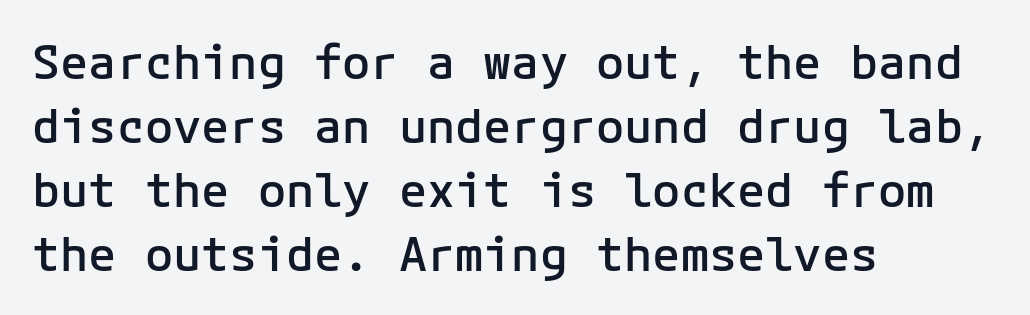
{"serif": "no", "italic": "no", "bold": "semi", "weight": "semibold", "width": "normal", "stroke_contrast": "low", "x_height": "medium", "monospaced": "yes", "underline": "no", "align": "left", "line_spacing": "normal", "line_spacing_ratio": 1.36, "letter_spacing": "normal", "letter_spacing_em": 0.0, "glyph_px": 47}
